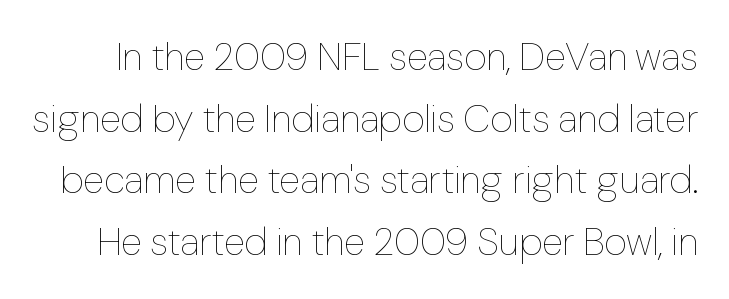
{"italic": "no", "bold": "no", "weight": "thin", "width": "normal", "stroke_contrast": "low", "x_height": "medium", "monospaced": "no", "underline": "no", "line_spacing": "normal", "line_spacing_ratio": 1.58, "letter_spacing": "normal", "letter_spacing_em": 0.0, "glyph_px": 39}
